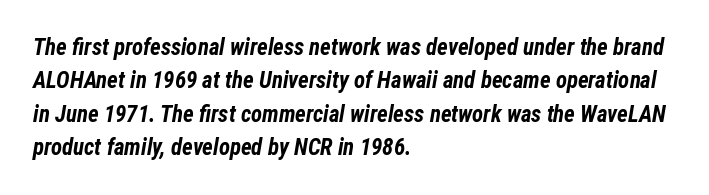
The image shows 23 px bold type, italic (leaning right); set left-aligned, normal line spacing (1.45x), normal letter spacing, not underlined.
